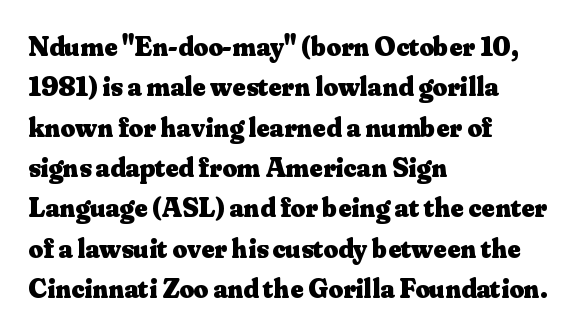
Q: Is the text bold? A: Yes.
Q: Is the text italic (slanted)? A: No, it is upright.
Q: Is the typeface a serif or a sans-serif typeface? A: Serif.
Q: Is the text underlined? A: No.
Q: How is the paragraph aligned? A: Left-aligned.
Q: Is the spacing between letters normal or unusually wide? A: Normal.
Q: Is the spacing between lines tight, normal or loose? A: Normal.
Q: Width (condensed, normal, or wide)? A: Normal.
Q: Stroke contrast? A: Medium.
Q: x-height? A: Small.
Q: Monospaced? A: No.
